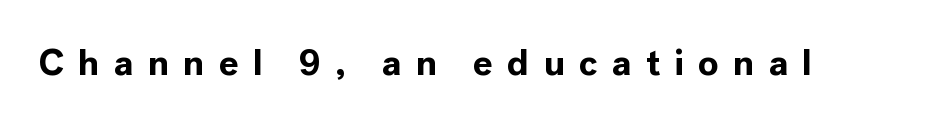
Q: Is the text bold? A: Yes.
Q: Is the text italic (slanted)? A: No, it is upright.
Q: Is the typeface a serif or a sans-serif typeface? A: Sans-serif.
Q: Is the text underlined? A: No.
Q: Is the spacing between letters normal or unusually wide? A: Unusually wide.
Q: Width (condensed, normal, or wide)? A: Normal.
Q: x-height? A: Medium.
Q: Monospaced? A: No.
